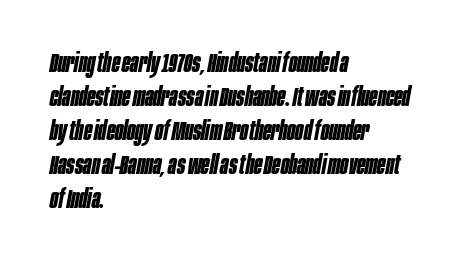
The image shows 27 px bold type, italic (leaning right); set left-aligned, normal line spacing (1.26x), normal letter spacing, not underlined.
